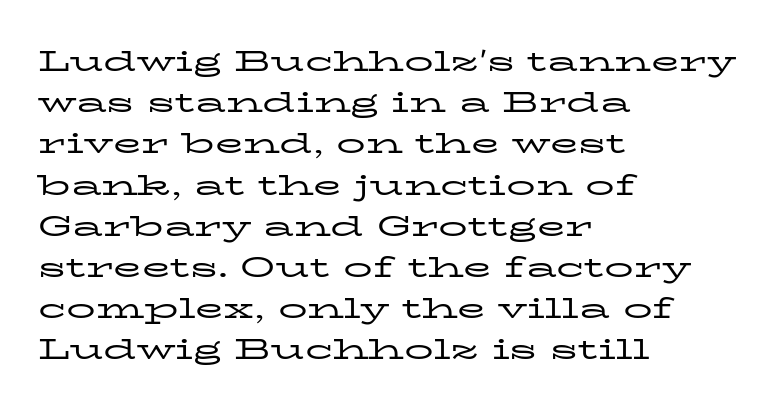
Does the leading feel generous? No, just average. Does the lettering tilt? It doesn't — this is upright. The rendering uses natural spacing where letterforms have individual widths. A student would call this left alignment; a typographer would say flush left, rag right.
